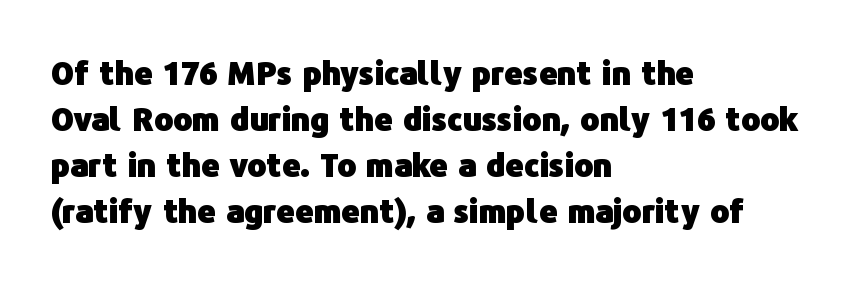
The image shows 32 px heavy sans-serif type, upright; set left-aligned, normal line spacing (1.44x), normal letter spacing, not underlined; low stroke contrast and a medium x-height.
